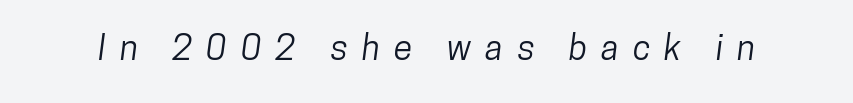
{"serif": "no", "width": "condensed", "stroke_contrast": "low", "x_height": "medium", "monospaced": "no", "underline": "no", "letter_spacing": "wide", "letter_spacing_em": 0.41, "glyph_px": 34}
